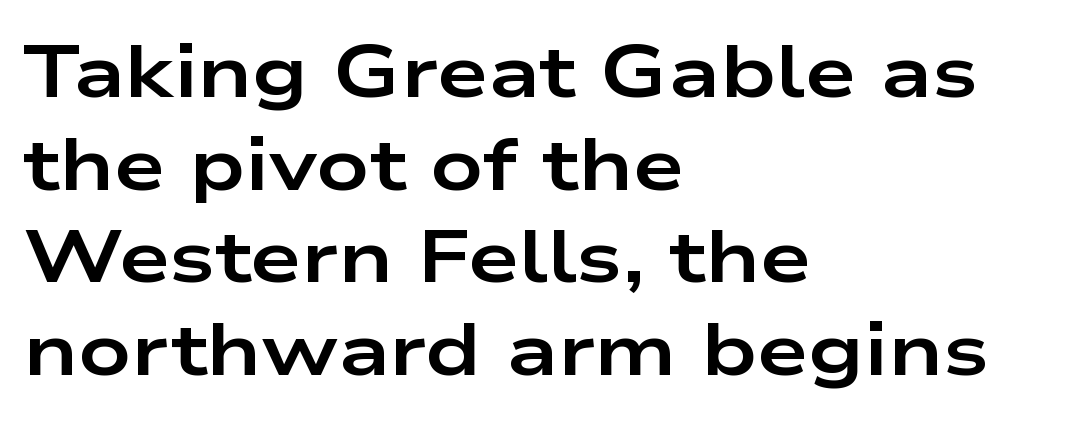
Q: Is the text bold? A: Yes.
Q: Is the text italic (slanted)? A: No, it is upright.
Q: Is the typeface a serif or a sans-serif typeface? A: Sans-serif.
Q: Is the text underlined? A: No.
Q: How is the paragraph aligned? A: Left-aligned.
Q: Is the spacing between letters normal or unusually wide? A: Normal.
Q: Is the spacing between lines tight, normal or loose? A: Normal.
Q: Width (condensed, normal, or wide)? A: Wide.
Q: Stroke contrast? A: Low.
Q: x-height? A: Medium.
Q: Monospaced? A: No.
